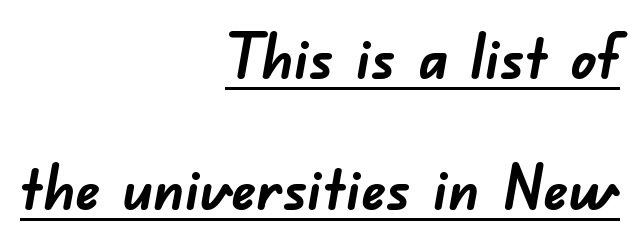
Q: Is the text bold? A: Yes.
Q: Is the typeface a serif or a sans-serif typeface? A: Sans-serif.
Q: Is the text underlined? A: Yes.
Q: How is the paragraph aligned? A: Right-aligned.
Q: Is the spacing between letters normal or unusually wide? A: Normal.
Q: Is the spacing between lines tight, normal or loose? A: Loose.
Q: Width (condensed, normal, or wide)? A: Normal.
Q: Stroke contrast? A: Low.
Q: x-height? A: Small.
Q: Monospaced? A: No.
